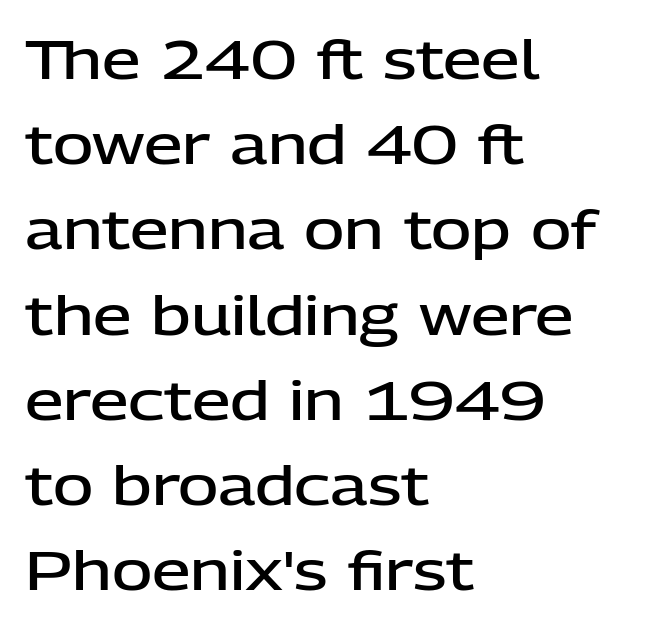
Q: Is the text bold? A: Semi-bold.
Q: Is the text italic (slanted)? A: No, it is upright.
Q: Is the typeface a serif or a sans-serif typeface? A: Sans-serif.
Q: Is the text underlined? A: No.
Q: How is the paragraph aligned? A: Left-aligned.
Q: Is the spacing between letters normal or unusually wide? A: Normal.
Q: Is the spacing between lines tight, normal or loose? A: Normal.
Q: Width (condensed, normal, or wide)? A: Normal.
Q: Stroke contrast? A: Low.
Q: x-height? A: Medium.
Q: Monospaced? A: No.
